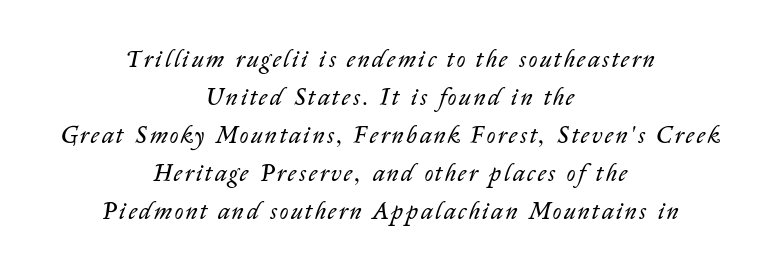
Q: Is the text bold? A: No.
Q: Is the text italic (slanted)? A: Yes, it leans right by about 14 degrees.
Q: Is the text underlined? A: No.
Q: How is the paragraph aligned? A: Centered.
Q: Is the spacing between lines tight, normal or loose? A: Normal.
